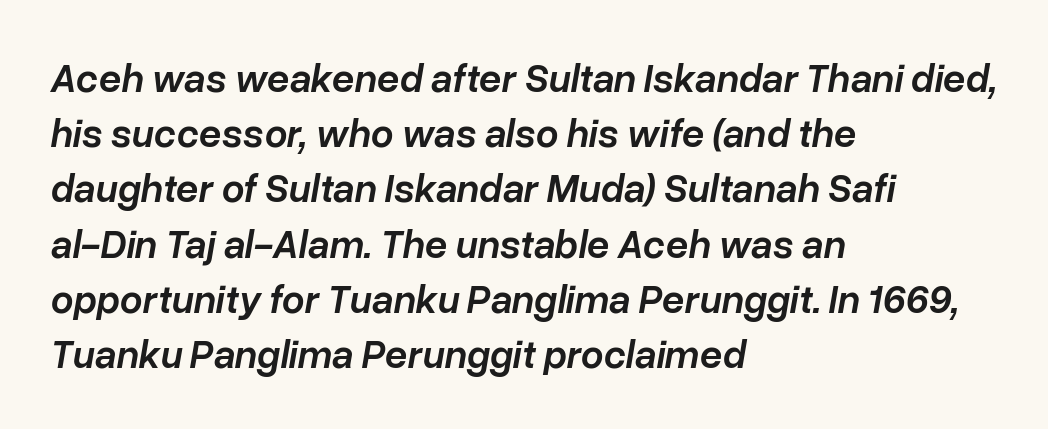
The space beneath each line is pristine and unruled. The passage shown is typed in a proportional face where columns would drift. Looking at the ascenders, they clearly lean. One glance says typical: line gaps are just what's usual.
